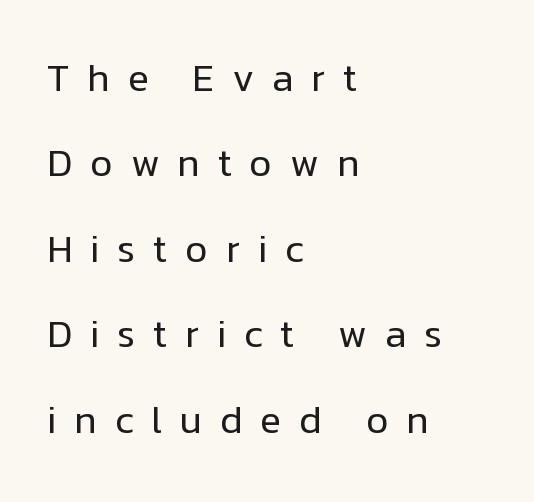
{"serif": "no", "italic": "no", "bold": "no", "weight": "regular", "width": "normal", "stroke_contrast": "low", "x_height": "medium", "monospaced": "no", "underline": "no", "align": "left", "line_spacing": "loose", "line_spacing_ratio": 2.19, "letter_spacing": "wide", "letter_spacing_em": 0.45, "glyph_px": 39}
